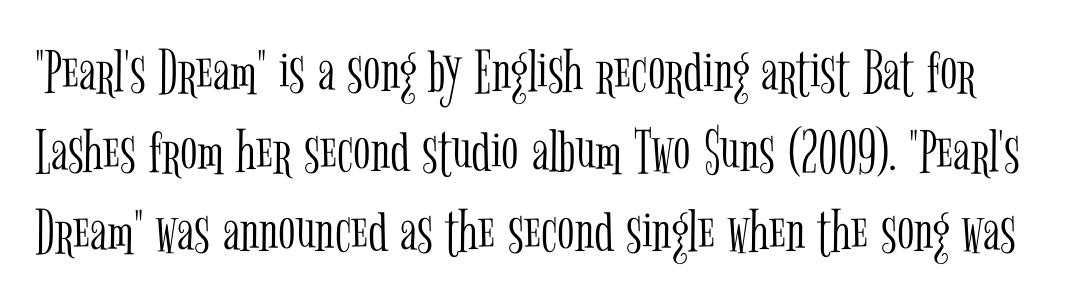
The image shows 64 px light, condensed serif type, upright; set normal line spacing (1.25x), normal letter spacing, not underlined; low stroke contrast and a medium x-height.
